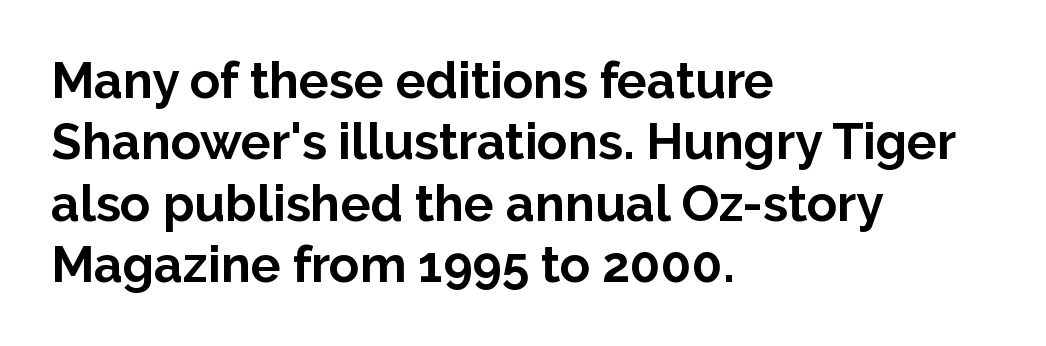
The image shows 50 px bold sans-serif type, upright; set left-aligned, line spacing 1.23x, normal letter spacing, not underlined; low stroke contrast and a medium x-height.
